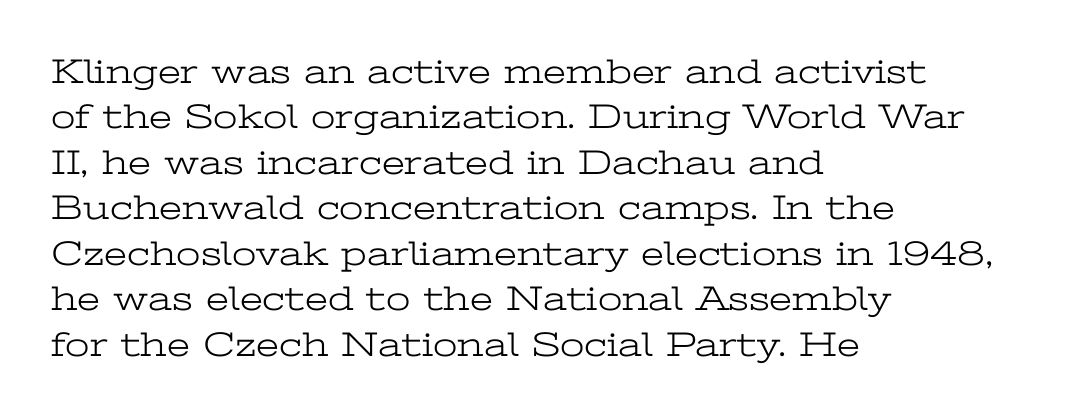
{"serif": "yes", "italic": "no", "bold": "no", "weight": "light", "width": "wide", "stroke_contrast": "low", "x_height": "medium", "monospaced": "no", "underline": "no", "align": "left", "line_spacing": "normal", "line_spacing_ratio": 1.3, "letter_spacing": "normal", "letter_spacing_em": 0.0, "glyph_px": 35}
